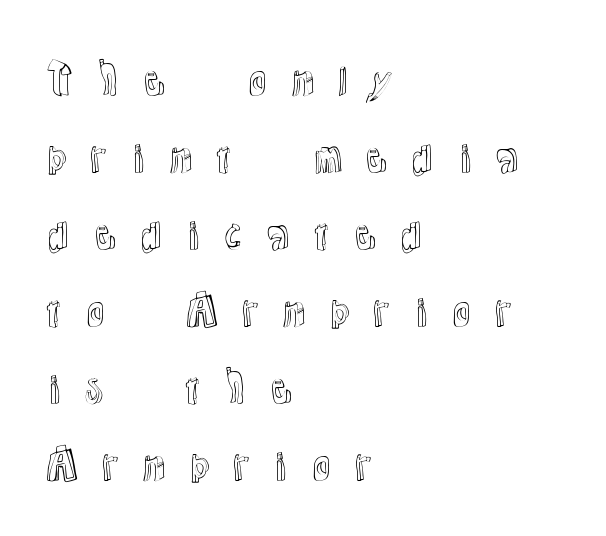
Where is the straight margin? On the left. This rendering widens character spacing well past its baseline value. The letters advance in unequal steps, a hallmark of proportional type. Do the letters lean? They stand straight. The area under the type is left untouched.
